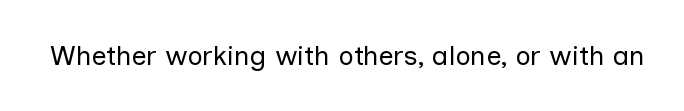
Q: Is the text bold? A: No.
Q: Is the text italic (slanted)? A: No, it is upright.
Q: Is the text underlined? A: No.
Q: Is the spacing between letters normal or unusually wide? A: Normal.
